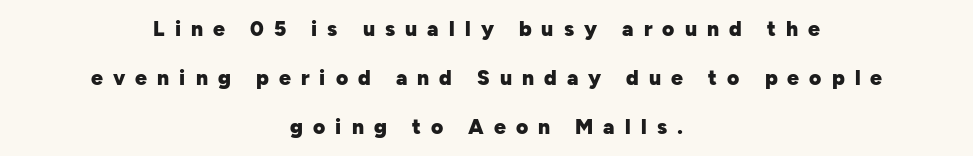
The image shows 21 px bold type, upright; set centered, loose line spacing (2.33x), unusually wide letter spacing (+0.48 em), not underlined.
